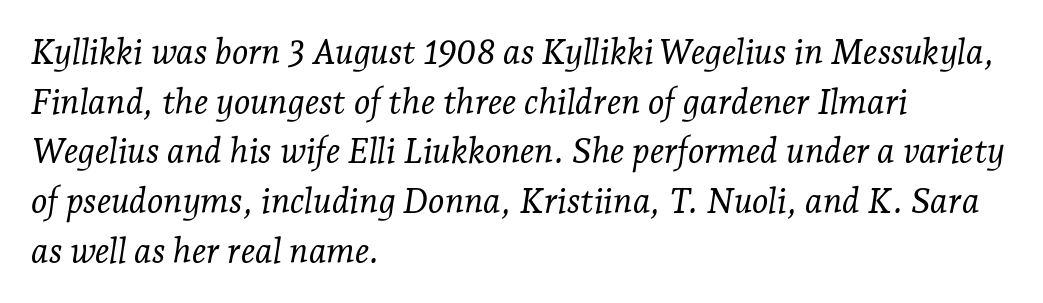
The image shows 35 px light serif type, italic (leaning right); set left-aligned, normal line spacing (1.42x), normal letter spacing, not underlined; low stroke contrast and a medium x-height.
